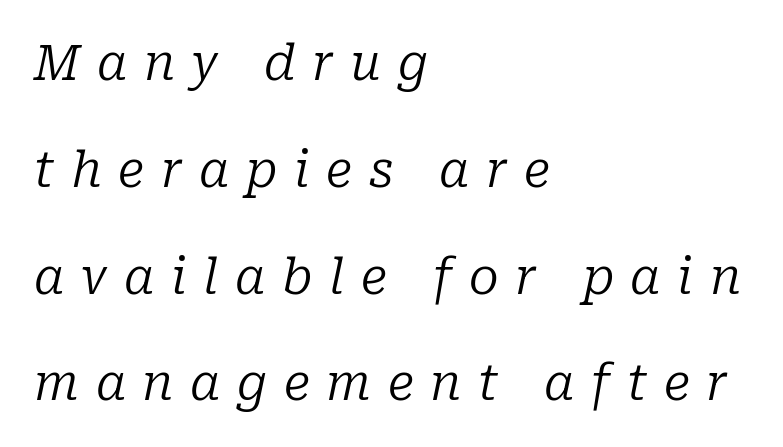
Q: Is the text bold? A: No.
Q: Is the text italic (slanted)? A: Yes, it leans right by about 10 degrees.
Q: Is the typeface a serif or a sans-serif typeface? A: Serif.
Q: Is the text underlined? A: No.
Q: How is the paragraph aligned? A: Left-aligned.
Q: Is the spacing between letters normal or unusually wide? A: Unusually wide.
Q: Is the spacing between lines tight, normal or loose? A: Loose.
Q: Width (condensed, normal, or wide)? A: Normal.
Q: Stroke contrast? A: Low.
Q: x-height? A: Medium.
Q: Monospaced? A: No.
